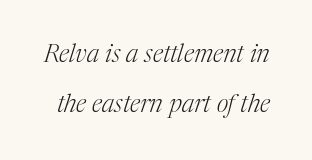
{"italic": "yes", "lean": "right", "slant_degrees": 17, "bold": "no", "underline": "no", "line_spacing": "loose", "line_spacing_ratio": 1.99, "letter_spacing": "normal", "letter_spacing_em": 0.0, "glyph_px": 25}
